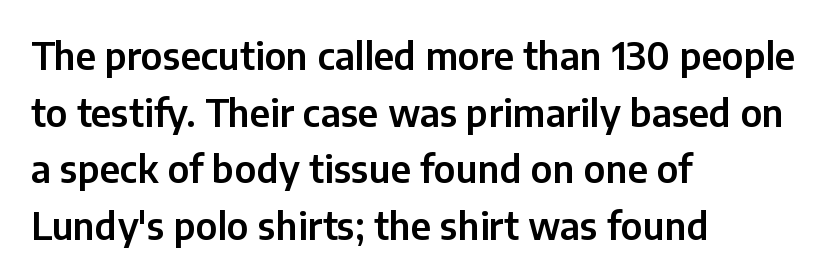
The image shows 37 px sans-serif type, upright; set left-aligned, normal line spacing (1.53x), normal letter spacing, not underlined; low stroke contrast and a medium x-height.
